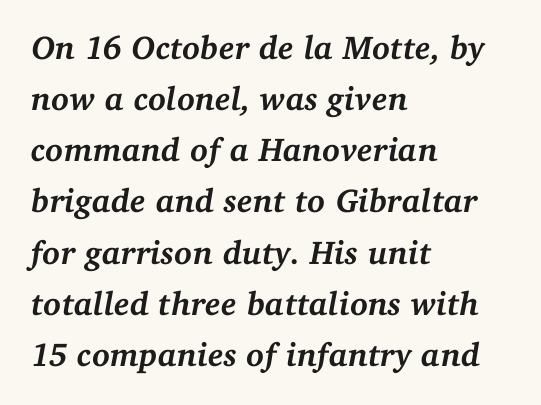
{"serif": "yes", "italic": "yes", "lean": "right", "slant_degrees": 11, "bold": "yes", "weight": "semibold", "width": "normal", "stroke_contrast": "medium", "x_height": "medium", "monospaced": "no", "underline": "no", "align": "left", "line_spacing": "normal", "line_spacing_ratio": 1.55, "letter_spacing": "normal", "letter_spacing_em": 0.0, "glyph_px": 33}
